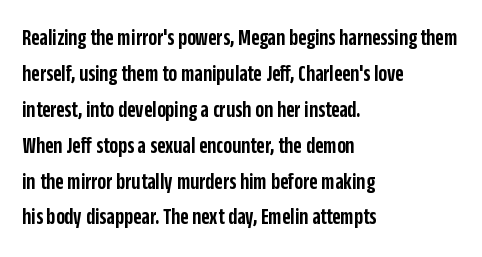
The image shows 23 px text type, upright; set left-aligned, normal line spacing (1.56x), normal letter spacing, not underlined.
